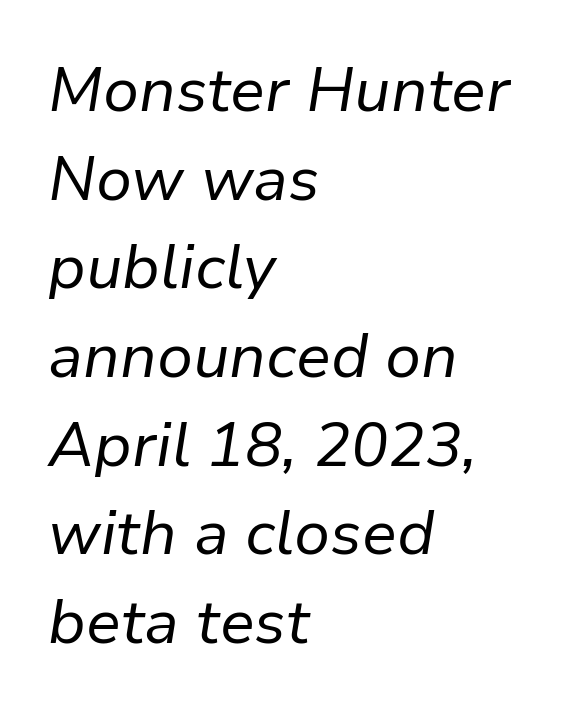
The image shows 62 px regular-weight type, italic (leaning right); set left-aligned, normal line spacing (1.43x), normal letter spacing, not underlined; low stroke contrast and a medium x-height.
